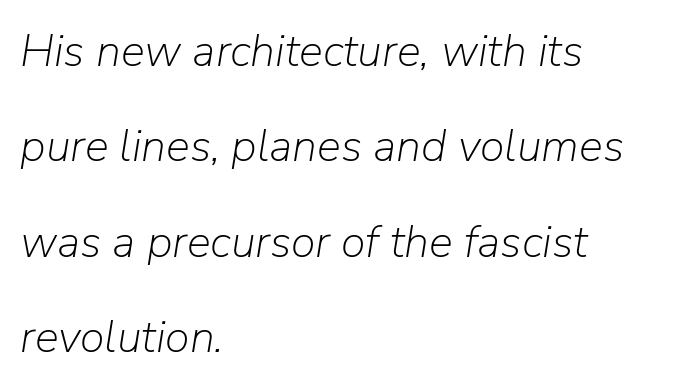
The image shows 45 px light type, italic (leaning right); set left-aligned, loose line spacing (2.12x), normal letter spacing, not underlined; low stroke contrast and a medium x-height.
